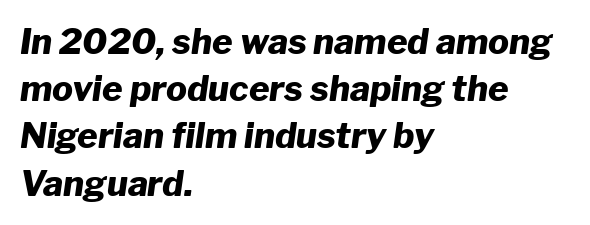
Q: Is the text bold? A: Yes.
Q: Is the text italic (slanted)? A: Yes, it leans right by about 8 degrees.
Q: Is the text underlined? A: No.
Q: How is the paragraph aligned? A: Left-aligned.
Q: Is the spacing between letters normal or unusually wide? A: Normal.
Q: Is the spacing between lines tight, normal or loose? A: Normal.
Q: Width (condensed, normal, or wide)? A: Normal.
Q: Stroke contrast? A: Low.
Q: x-height? A: Medium.
Q: Monospaced? A: No.
